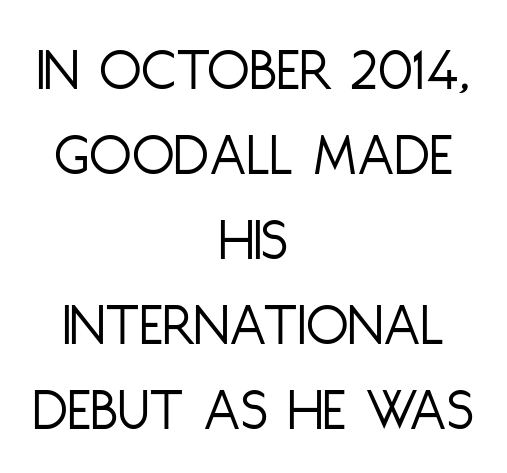
The image shows 62 px light, condensed sans-serif type, upright; set centered, normal line spacing (1.37x), normal letter spacing, not underlined; low stroke contrast and a large x-height.
